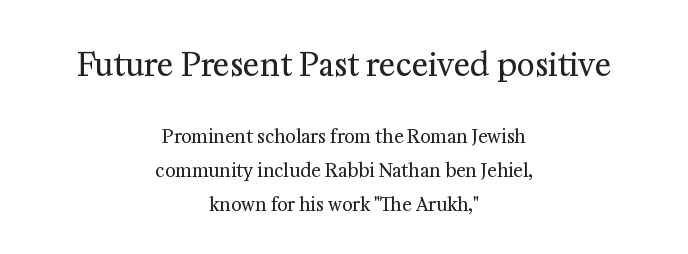
Look at the tracking — it's just the regular setting, nothing added. Varying glyph widths throughout — classic text-font behaviour. In terms of letterform style, serifs are clearly present. Rendered with straight, roman letterforms. The characters are drawn with everyday or finer stroke widths.
